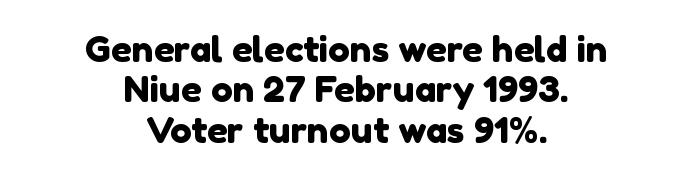
The image shows 36 px sans-serif type; set centered, tight line spacing (1.12x), normal letter spacing, not underlined; a medium x-height.
